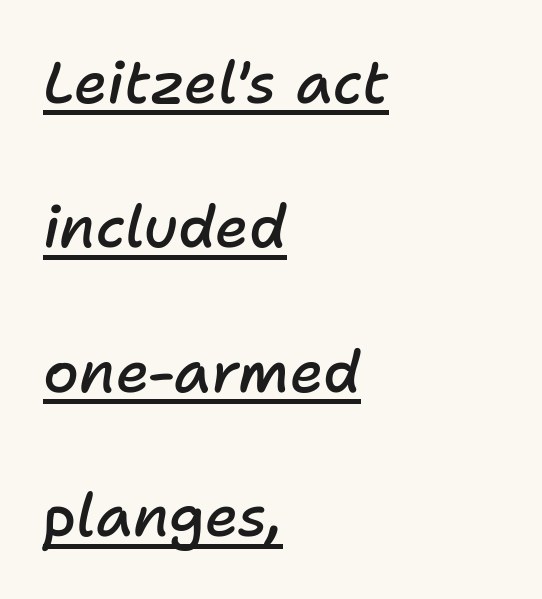
{"italic": "yes", "lean": "right", "slant_degrees": 11, "bold": "semi", "weight": "semibold", "width": "normal", "stroke_contrast": "low", "x_height": "medium", "monospaced": "no", "underline": "yes", "align": "left", "line_spacing": "loose", "line_spacing_ratio": 2.49, "letter_spacing": "normal", "letter_spacing_em": 0.0, "glyph_px": 58}
